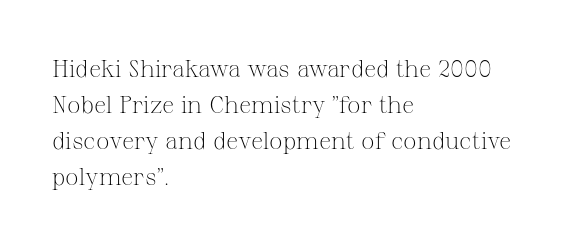
The image shows 24 px text type, upright; set left-aligned, normal line spacing (1.5x), normal letter spacing, not underlined.
